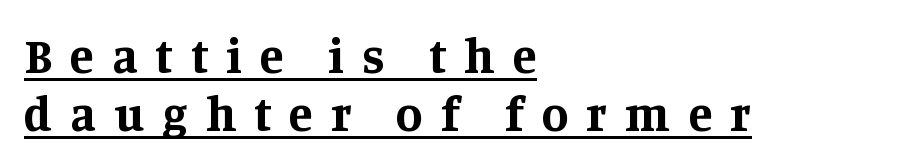
The image shows 49 px bold serif type, upright; set left-aligned, line spacing 1.18x, unusually wide letter spacing (+0.37 em), underlined; medium stroke contrast and a large x-height.
